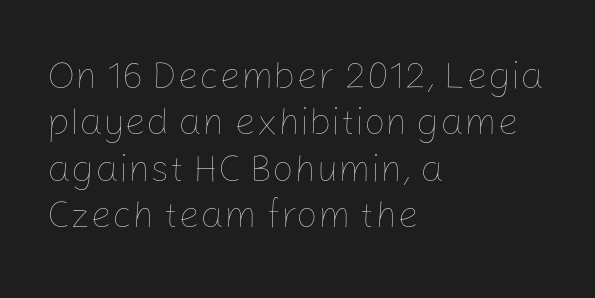
The image shows 38 px thin type, upright; set left-aligned, line spacing 1.22x, normal letter spacing, not underlined; low stroke contrast and a medium x-height.
